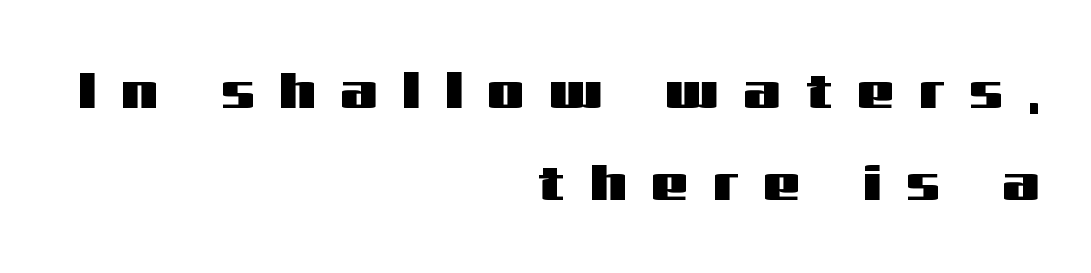
{"serif": "no", "italic": "no", "width": "wide", "stroke_contrast": "medium", "x_height": "medium", "monospaced": "no", "underline": "no", "align": "right", "line_spacing_ratio": 1.76, "letter_spacing": "wide", "letter_spacing_em": 0.48, "glyph_px": 52}
